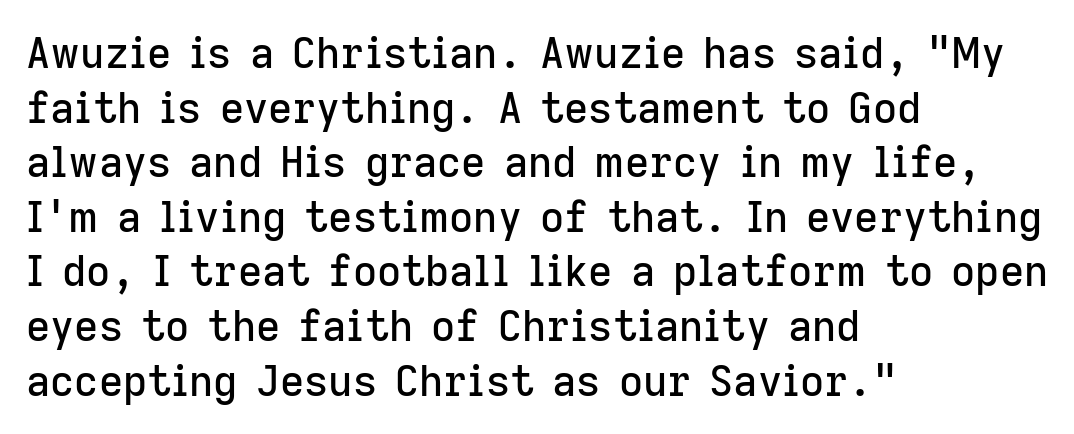
The image shows 42 px sans-serif type, upright; set left-aligned, normal line spacing (1.3x), normal letter spacing, not underlined; low stroke contrast and a medium x-height.
